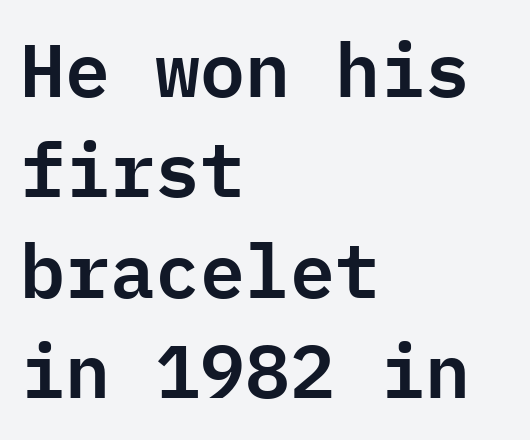
The image shows 75 px sans-serif type, upright, monospaced; set left-aligned, normal line spacing (1.34x), normal letter spacing, not underlined; low stroke contrast and a medium x-height.
